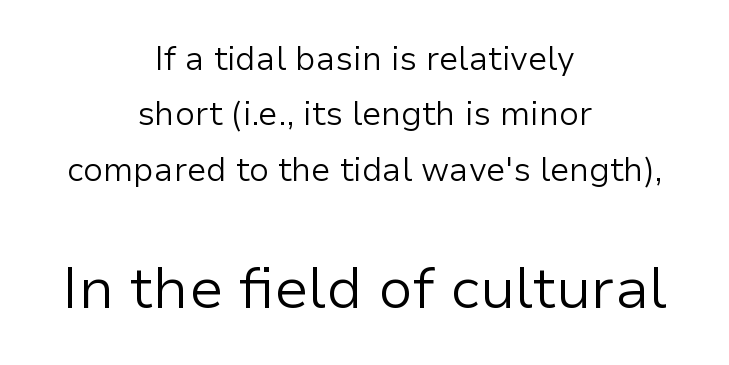
The image shows 58 px light sans-serif type, upright; set centered, normal line spacing (1.68x), normal letter spacing, not underlined; the second (bottom) block is 1.76x larger; low stroke contrast and a medium x-height.
